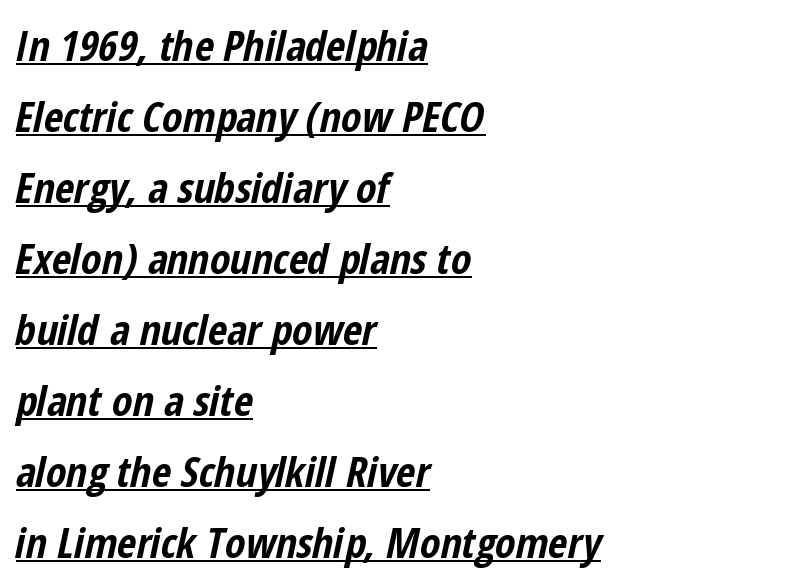
Q: Is the text bold? A: Yes.
Q: Is the text italic (slanted)? A: Yes, it leans right by about 12 degrees.
Q: Is the text underlined? A: Yes.
Q: How is the paragraph aligned? A: Left-aligned.
Q: Is the spacing between letters normal or unusually wide? A: Normal.
Q: Is the spacing between lines tight, normal or loose? A: Normal.
Q: Width (condensed, normal, or wide)? A: Condensed.
Q: Stroke contrast? A: Low.
Q: x-height? A: Medium.
Q: Monospaced? A: No.
